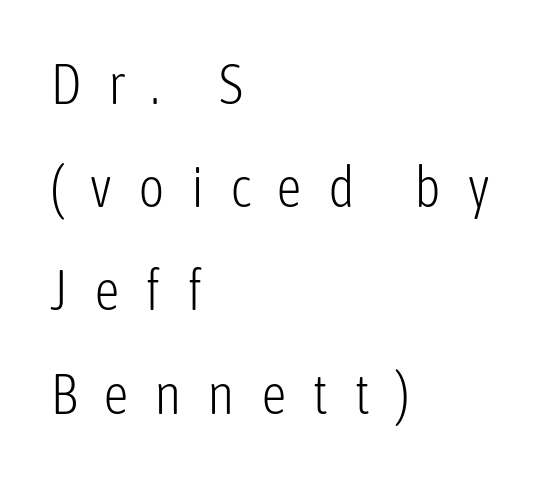
{"serif": "no", "italic": "no", "bold": "no", "weight": "light", "width": "condensed", "stroke_contrast": "low", "x_height": "medium", "monospaced": "no", "underline": "no", "align": "left", "line_spacing_ratio": 1.81, "letter_spacing": "wide", "letter_spacing_em": 0.45, "glyph_px": 57}
